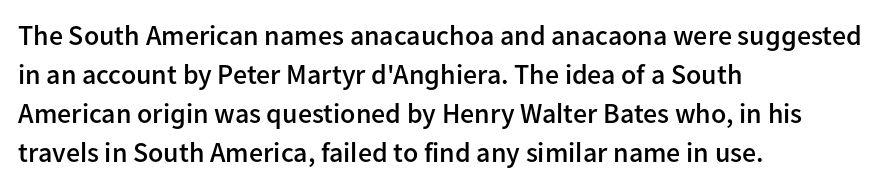
{"serif": "no", "italic": "no", "bold": "semi", "weight": "semibold", "width": "normal", "stroke_contrast": "low", "x_height": "medium", "monospaced": "no", "underline": "no", "align": "left", "line_spacing": "normal", "line_spacing_ratio": 1.39, "letter_spacing": "normal", "letter_spacing_em": 0.0, "glyph_px": 28}
